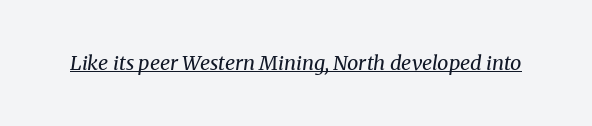
Q: Is the text bold? A: No.
Q: Is the text italic (slanted)? A: Yes, it leans right by about 8 degrees.
Q: Is the text underlined? A: Yes.
Q: Is the spacing between letters normal or unusually wide? A: Normal.
